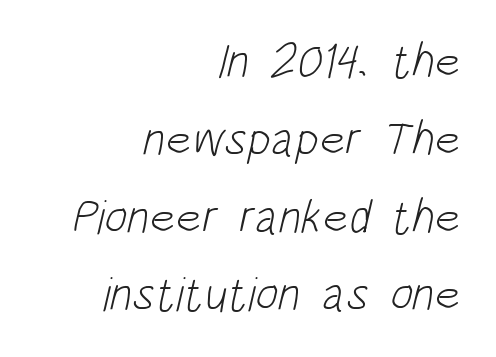
The image shows 48 px light, condensed sans-serif type; set right-aligned, normal line spacing (1.62x), normal letter spacing, not underlined; low stroke contrast and a large x-height.
